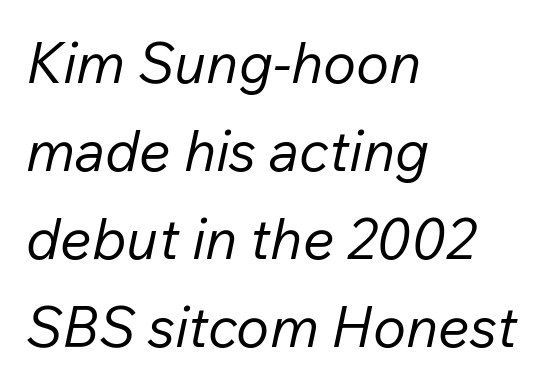
Q: Is the text bold? A: No.
Q: Is the text italic (slanted)? A: Yes, it leans right by about 12 degrees.
Q: Is the text underlined? A: No.
Q: How is the paragraph aligned? A: Left-aligned.
Q: Is the spacing between letters normal or unusually wide? A: Normal.
Q: Is the spacing between lines tight, normal or loose? A: Normal.
Q: Width (condensed, normal, or wide)? A: Normal.
Q: Stroke contrast? A: Low.
Q: x-height? A: Medium.
Q: Monospaced? A: No.
